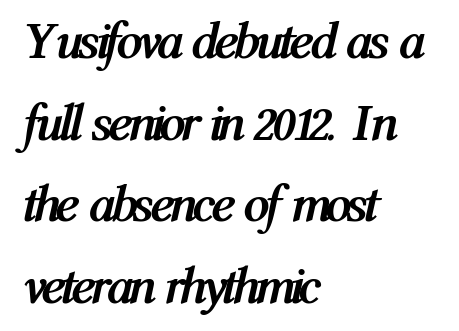
Q: Is the text bold? A: Yes.
Q: Is the text italic (slanted)? A: Yes, it leans right by about 12 degrees.
Q: Is the text underlined? A: No.
Q: How is the paragraph aligned? A: Left-aligned.
Q: Is the spacing between letters normal or unusually wide? A: Normal.
Q: Is the spacing between lines tight, normal or loose? A: Normal.
Q: Width (condensed, normal, or wide)? A: Condensed.
Q: Stroke contrast? A: Medium.
Q: x-height? A: Medium.
Q: Monospaced? A: No.
